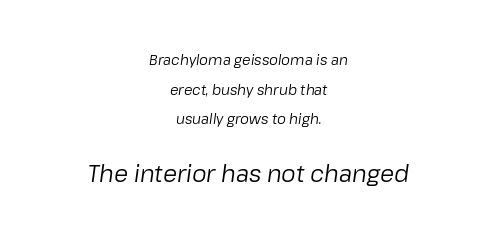
Each row of text sits above clean, open space. The typesetter chose a symmetrical, centered arrangement here. The typography opts for an oblique posture over an upright one. Vertical stems look standard width or narrower in stroke. Larger block? The one below; the one above is distinctly smaller.
